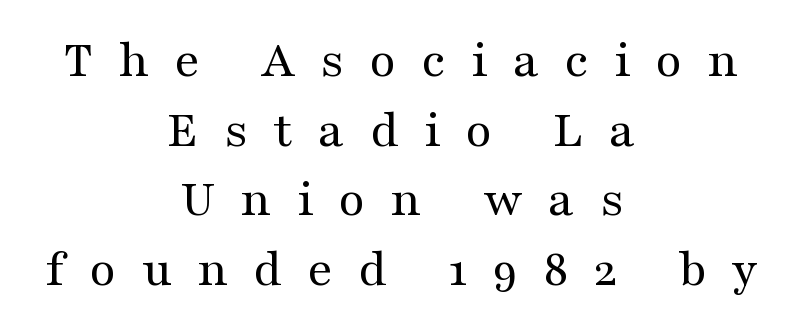
{"serif": "yes", "italic": "no", "bold": "no", "weight": "regular", "width": "wide", "stroke_contrast": "medium", "x_height": "medium", "monospaced": "no", "underline": "no", "align": "center", "line_spacing": "normal", "line_spacing_ratio": 1.29, "letter_spacing": "wide", "letter_spacing_em": 0.46, "glyph_px": 54}
